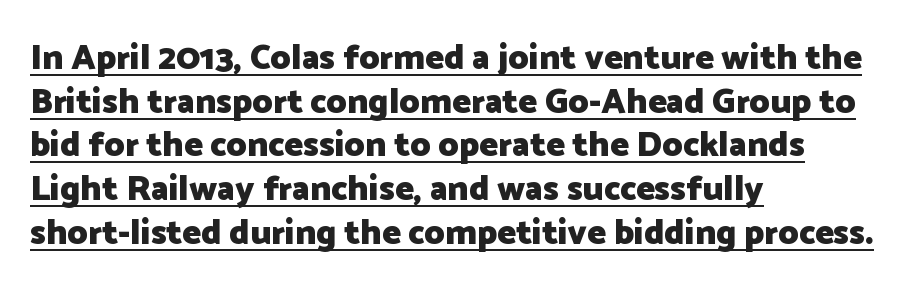
Its strokes are broad and dark, the hallmark of bold type. Are there feet on the stems? There aren't — it's a sans. No extra tracking has been applied to these lines. The face used here appears with an underline applied. Notice how the stems are strictly vertical — no italics here. Reading down the column, the eye jumps a familiar distance to each next line.
